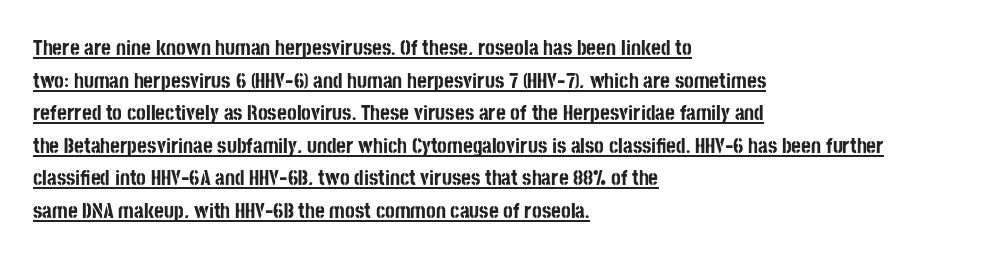
The image shows 21 px bold type, upright; set left-aligned, normal line spacing (1.55x), normal letter spacing, underlined.
